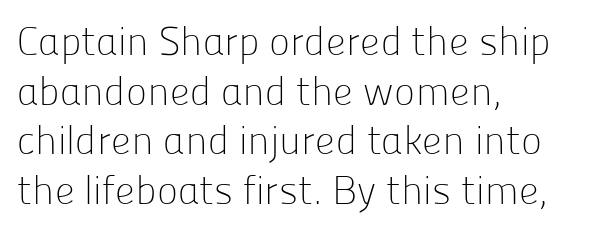
{"serif": "no", "italic": "no", "bold": "no", "weight": "light", "width": "normal", "stroke_contrast": "low", "x_height": "medium", "monospaced": "no", "underline": "no", "align": "left", "line_spacing_ratio": 1.24, "letter_spacing": "normal", "letter_spacing_em": 0.0, "glyph_px": 40}
